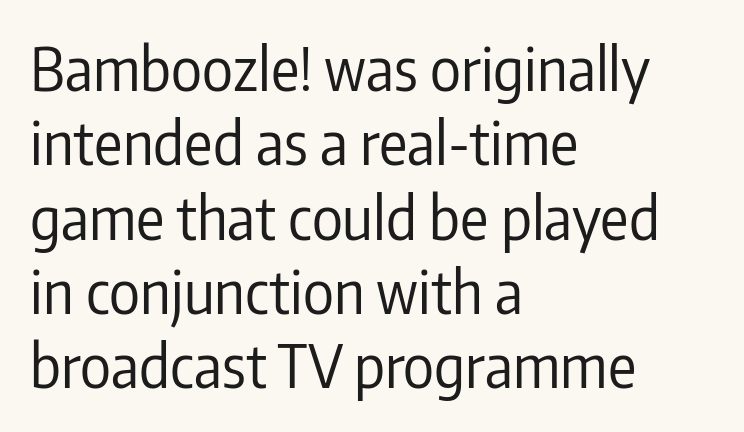
{"serif": "no", "italic": "no", "bold": "no", "weight": "regular", "width": "condensed", "stroke_contrast": "low", "x_height": "medium", "monospaced": "no", "underline": "no", "align": "left", "line_spacing": "normal", "line_spacing_ratio": 1.26, "letter_spacing": "normal", "letter_spacing_em": 0.0, "glyph_px": 59}
